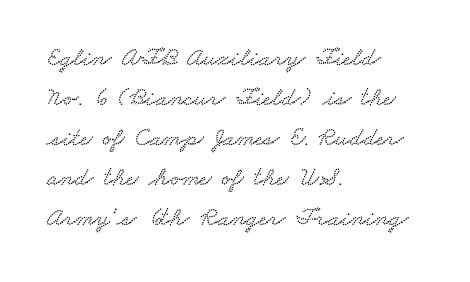
{"underline": "no", "align": "left", "line_spacing": "normal", "line_spacing_ratio": 1.54, "letter_spacing": "normal", "letter_spacing_em": 0.0, "glyph_px": 26}
